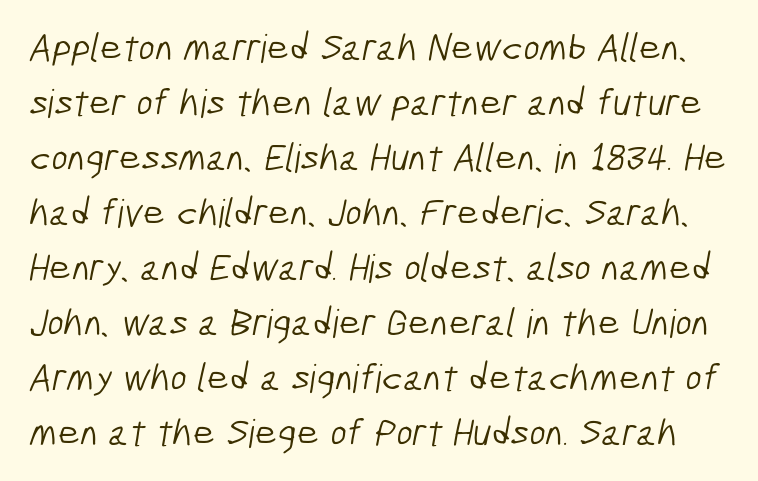
Font category for this specimen: sans-serif. A bare baseline throughout the passage. Default kerning and tracking; the words read as compact shapes. No extra ink here — the face is not bold.
